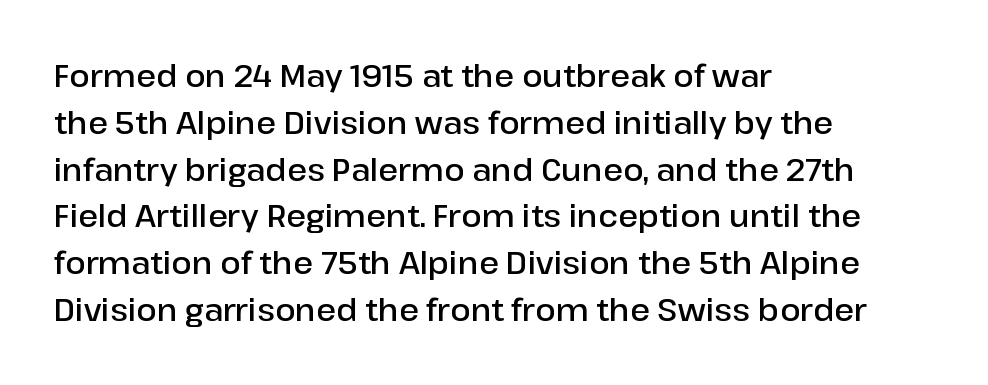
{"serif": "no", "italic": "no", "bold": "semi", "weight": "semibold", "width": "normal", "stroke_contrast": "low", "x_height": "medium", "monospaced": "no", "underline": "no", "align": "left", "line_spacing": "normal", "line_spacing_ratio": 1.56, "letter_spacing": "normal", "letter_spacing_em": 0.0, "glyph_px": 30}
